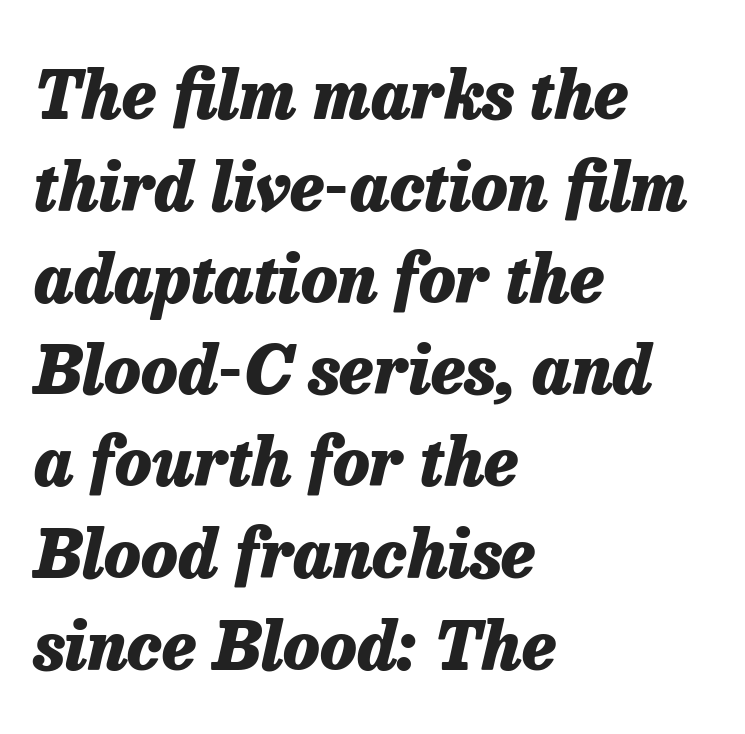
Q: Is the text bold? A: Yes.
Q: Is the text italic (slanted)? A: Yes, it leans right by about 13 degrees.
Q: Is the text underlined? A: No.
Q: How is the paragraph aligned? A: Left-aligned.
Q: Is the spacing between letters normal or unusually wide? A: Normal.
Q: Is the spacing between lines tight, normal or loose? A: Normal.
Q: Width (condensed, normal, or wide)? A: Normal.
Q: Stroke contrast? A: Low.
Q: x-height? A: Medium.
Q: Monospaced? A: No.
